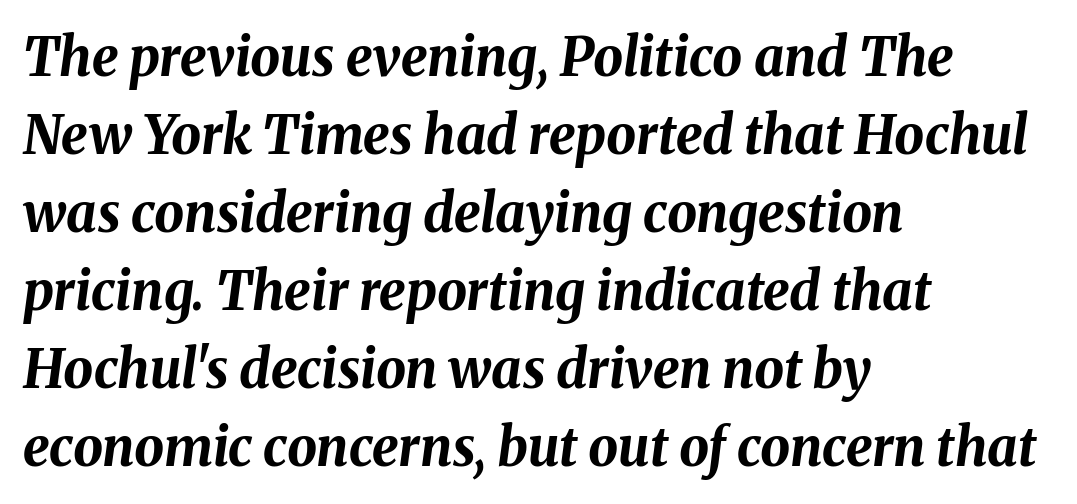
On the weight axis this lands at bold, roughly 700. Compared with typical paragraphs, the rows here are spaced about the same. This sample has the flowing, uneven cadence of proportional lettering. Quick note: italic. Letters rest on an invisible, unmarked baseline.
